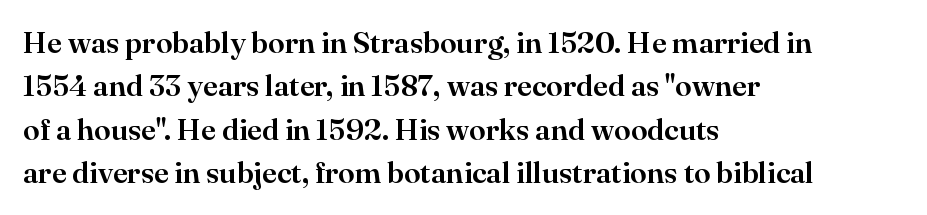
The image shows 30 px serif type, upright; set left-aligned, normal line spacing (1.45x), normal letter spacing, not underlined; high stroke contrast and a small x-height.
